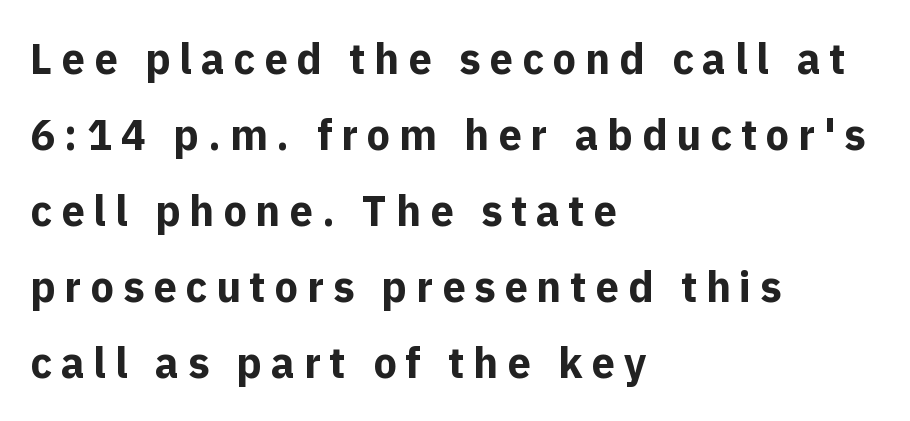
If you drew a line through each stem, it would be perfectly vertical. These lines are rendered in a variable-pitch font. Check where the strokes stop: nothing finishes them off — pure sans. Tracking value appears strongly positive — letters spread wide.
